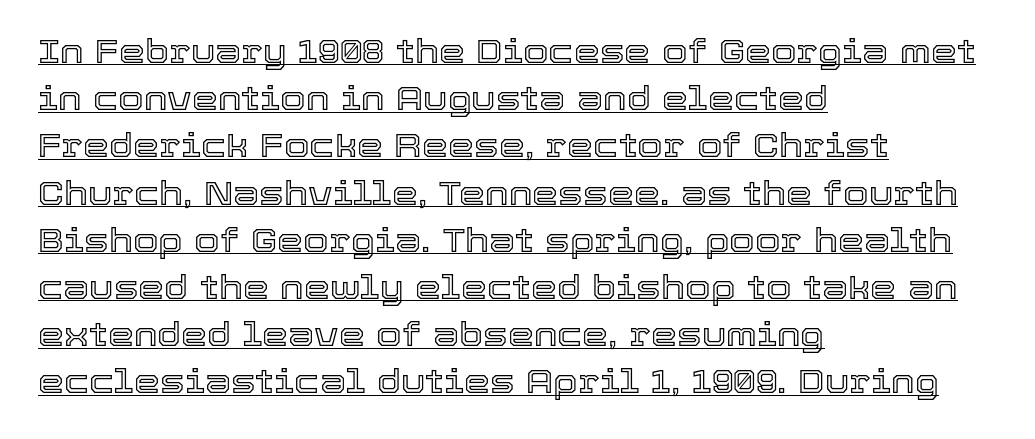
{"italic": "no", "width": "normal", "x_height": "medium", "monospaced": "no", "underline": "yes", "align": "left", "line_spacing": "normal", "line_spacing_ratio": 1.43, "letter_spacing": "normal", "letter_spacing_em": 0.0, "glyph_px": 33}
